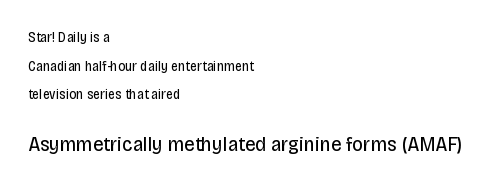
The image shows 21 px text type, upright; set left-aligned, loose line spacing (2.05x), normal letter spacing, not underlined; the second (bottom) block is 1.5x larger.
